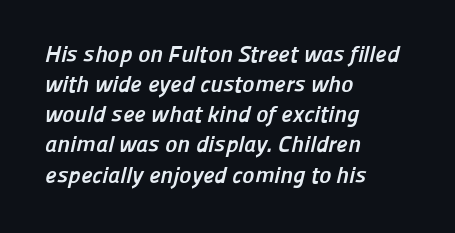
{"bold": "yes", "underline": "no", "align": "left", "line_spacing": "normal", "line_spacing_ratio": 1.31, "letter_spacing": "normal", "letter_spacing_em": 0.0, "glyph_px": 23}
